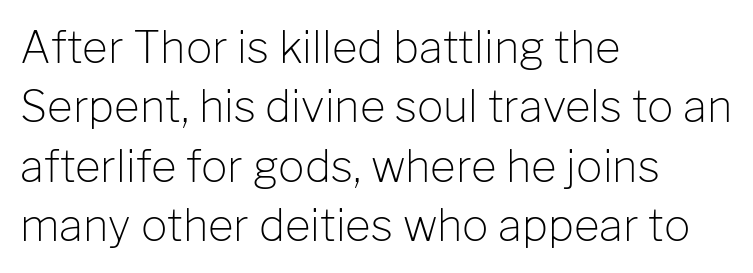
Q: Is the text bold? A: No.
Q: Is the text italic (slanted)? A: No, it is upright.
Q: Is the typeface a serif or a sans-serif typeface? A: Sans-serif.
Q: Is the text underlined? A: No.
Q: How is the paragraph aligned? A: Left-aligned.
Q: Is the spacing between letters normal or unusually wide? A: Normal.
Q: Is the spacing between lines tight, normal or loose? A: Normal.
Q: Width (condensed, normal, or wide)? A: Normal.
Q: Stroke contrast? A: Low.
Q: x-height? A: Medium.
Q: Monospaced? A: No.
